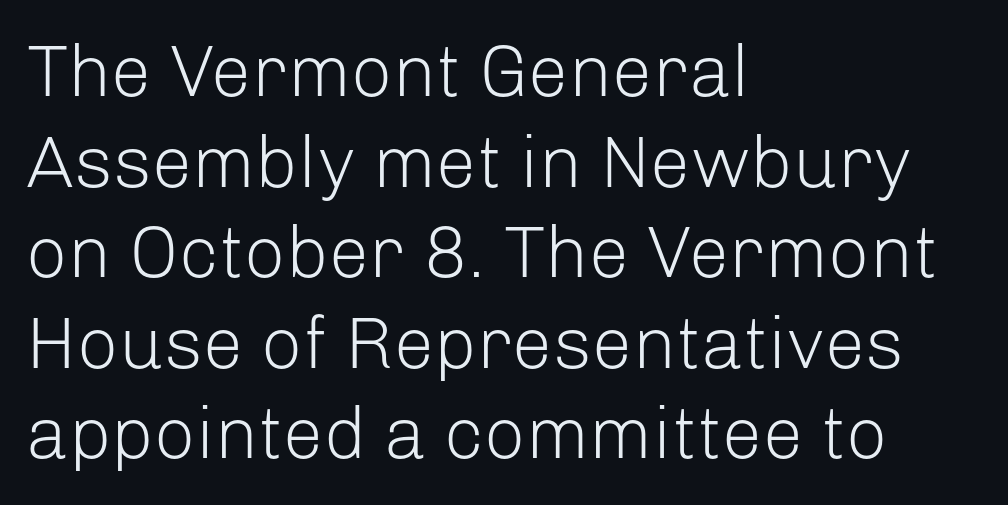
The image shows 73 px light sans-serif type, upright; set left-aligned, line spacing 1.24x, normal letter spacing, not underlined; low stroke contrast and a medium x-height.
